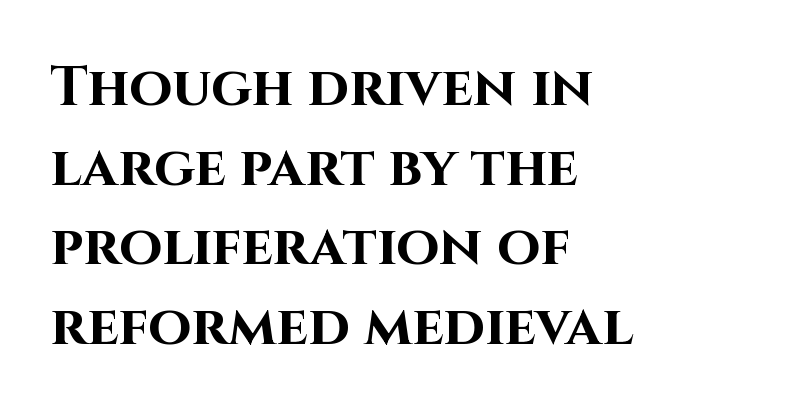
{"serif": "no", "italic": "no", "bold": "yes", "weight": "bold", "width": "normal", "stroke_contrast": "high", "x_height": "large", "monospaced": "no", "underline": "no", "align": "left", "line_spacing": "normal", "line_spacing_ratio": 1.42, "letter_spacing": "normal", "letter_spacing_em": 0.0, "glyph_px": 56}
